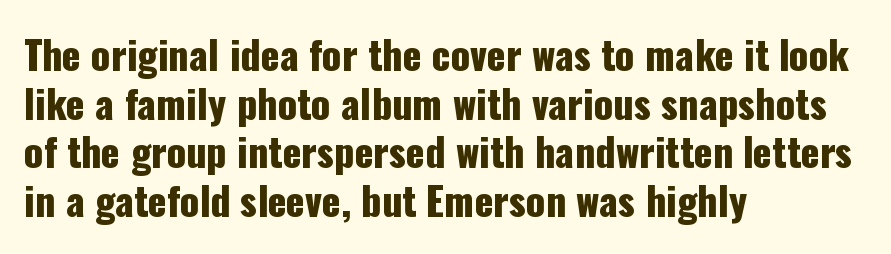
Q: Is the text italic (slanted)? A: No, it is upright.
Q: Is the typeface a serif or a sans-serif typeface? A: Sans-serif.
Q: Is the text underlined? A: No.
Q: How is the paragraph aligned? A: Left-aligned.
Q: Is the spacing between letters normal or unusually wide? A: Normal.
Q: Is the spacing between lines tight, normal or loose? A: Normal.
Q: Width (condensed, normal, or wide)? A: Condensed.
Q: Stroke contrast? A: Low.
Q: x-height? A: Medium.
Q: Monospaced? A: No.
